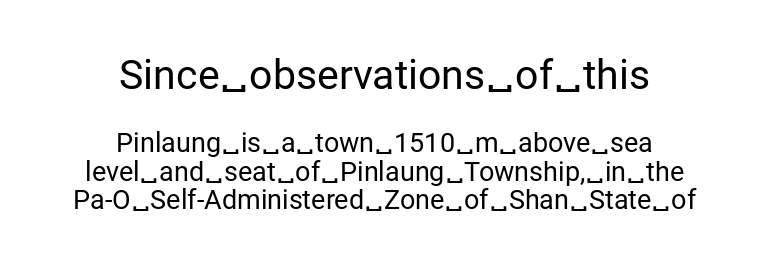
A typesetter would call this leading minimal, almost set solid. The compositor balanced each line on the midline. Size hierarchy here favors the leading block over the trailing one. Type without underlining. Vertical strokes here are truly vertical. The passage shown has conventional tracking throughout.
